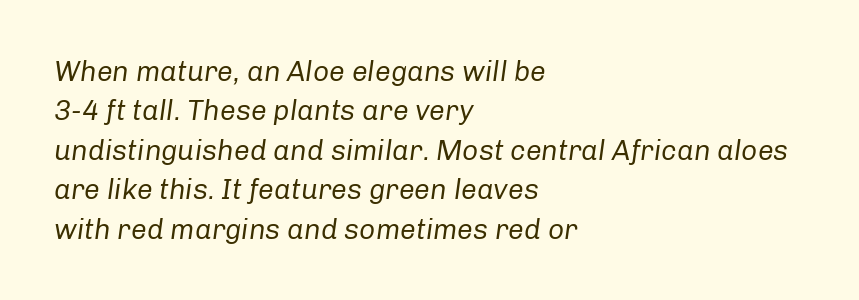
Tracking value appears to be zero — textbook default spacing. The font sits on the lighter half of the weight spectrum, regular included. This sample uses an oblique cut, with every glyph tilted off the vertical. The rendering uses natural spacing where letterforms have individual widths. One-word summary of the alignment: left.
